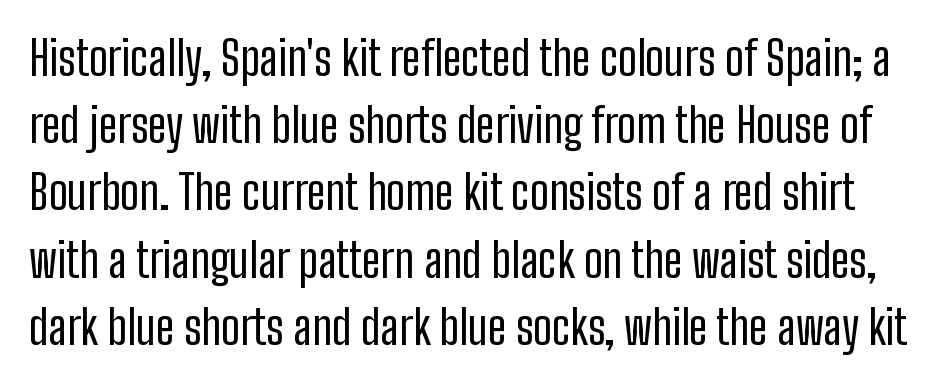
{"serif": "no", "italic": "no", "bold": "no", "weight": "regular", "width": "condensed", "stroke_contrast": "low", "x_height": "medium", "monospaced": "no", "underline": "no", "line_spacing": "normal", "line_spacing_ratio": 1.43, "letter_spacing": "normal", "letter_spacing_em": 0.0, "glyph_px": 47}
